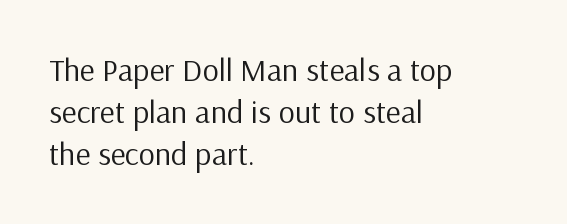
Looks like regular typesetting: each glyph gets only the width it needs. The compositor pushed each line to the left boundary. Nope, no serifs anywhere on these letters. This rendering features lettering with no underline.
